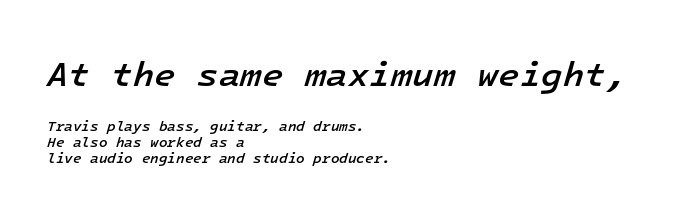
The passage shown is semibold, sitting just below true bold. What stands out about the letter spacing? Nothing — it is the standard amount. Every character here occupies the same horizontal width, giving the sample a typewriter-like rhythm. The string is rendered with underlining switched off. Is the block centered? No — it sits flush against the left margin. The designer gave the opening block more size than the closing block.
